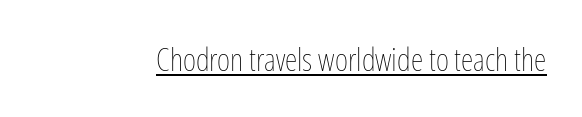
{"italic": "no", "bold": "no", "weight": "thin", "width": "condensed", "stroke_contrast": "low", "x_height": "medium", "monospaced": "no", "underline": "yes", "letter_spacing": "normal", "letter_spacing_em": 0.0, "glyph_px": 32}
